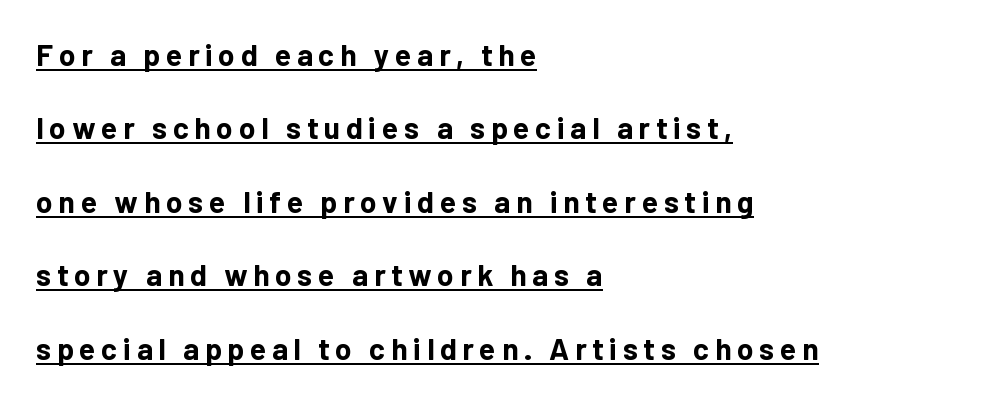
Glance below the letters and you will spot a drawn line. In terms of weight, the rendering is a true, heavy bold. Is this a fixed-width face? No — the glyphs have proportional, varying widths. Widely set lines give the paragraph a tall, airy silhouette. Upright lettering throughout. This is sans-serif lettering, the kind often seen on screens and signage.
